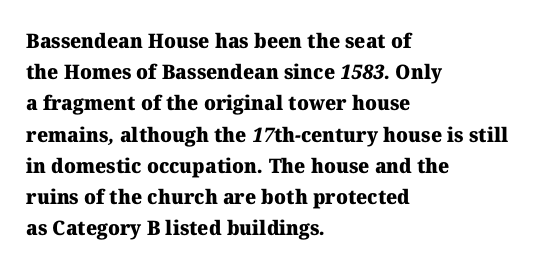
Q: Is the text bold? A: Yes.
Q: Is the text underlined? A: No.
Q: How is the paragraph aligned? A: Left-aligned.
Q: Is the spacing between letters normal or unusually wide? A: Normal.
Q: Is the spacing between lines tight, normal or loose? A: Normal.
